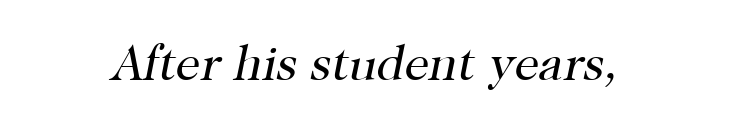
Are there feet on the stems? There are — it's a serif. Just letters on the line, the space beneath them empty. Character widths vary here, with narrow letters taking less room than wide ones. Nothing heavy about these letters — not bold at all.
